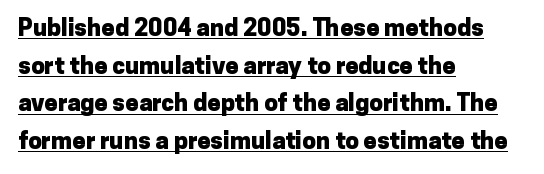
Unlike italic type, these characters show no tilt at all. Set as a true bold cut, around the 700 mark. Caption: multi-line text, flush left, ragged right. The typesetter has applied underlining to the passage shown. Short note: letters normally spaced. Regarding leading, the lines here are spaced in the standard way.
